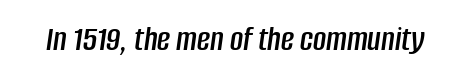
{"italic": "yes", "lean": "right", "slant_degrees": 8, "width": "condensed", "stroke_contrast": "low", "x_height": "large", "monospaced": "no", "underline": "no", "letter_spacing": "normal", "letter_spacing_em": 0.0, "glyph_px": 36}
